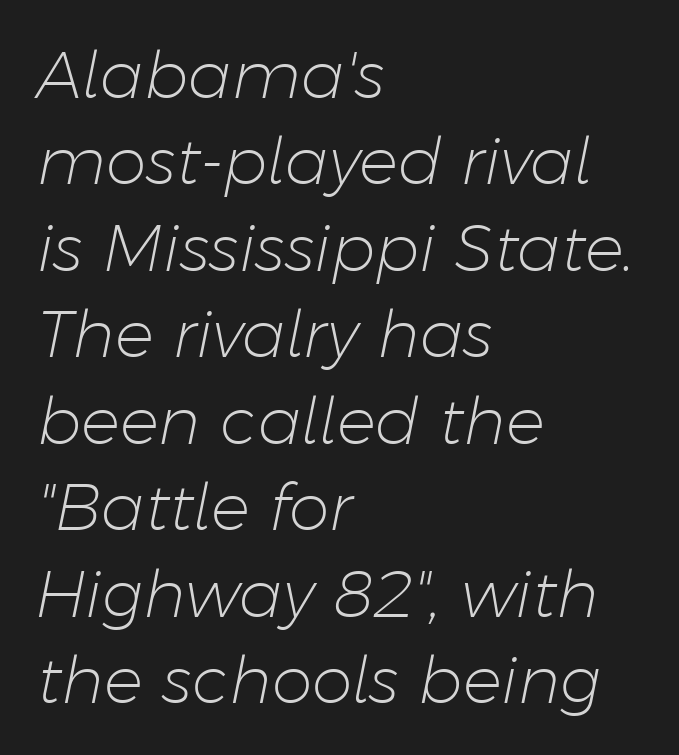
No extra tracking has been applied to these lines. Unbolded letterforms with no extra heft. The face used here is proportionally spaced, like ordinary book or web type. The text block is weighted toward the left margin, trailing off unevenly rightward.
